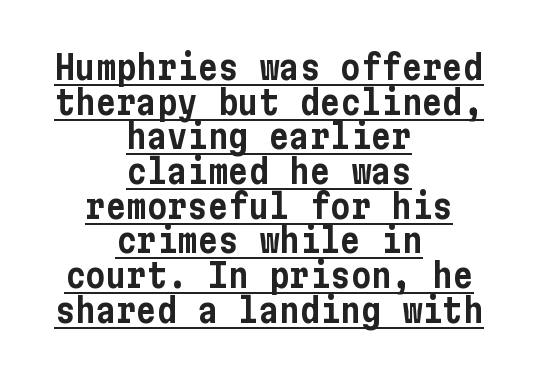
This rendering leaves character spacing at its baseline value. Vertical spacing — tight. Compared with a flush-left layout, this one balances lines on the center instead. Ordinary non-slanted type is in use. Regarding serifs, this sample does without them. This sample carries an underscore along the baseline area.
